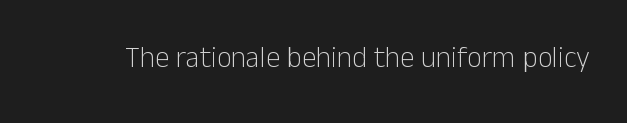
The image shows 29 px light sans-serif type, upright; set normal letter spacing, not underlined; low stroke contrast and a medium x-height.
